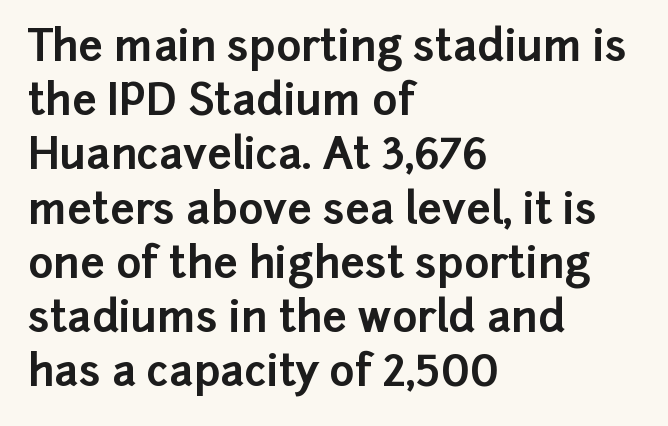
Default kerning and tracking; the words read as compact shapes. These lines sit exactly where default settings would place them. The characters look thick and weighty, a clear bold. Is the block centered? No — it sits flush against the left margin.
